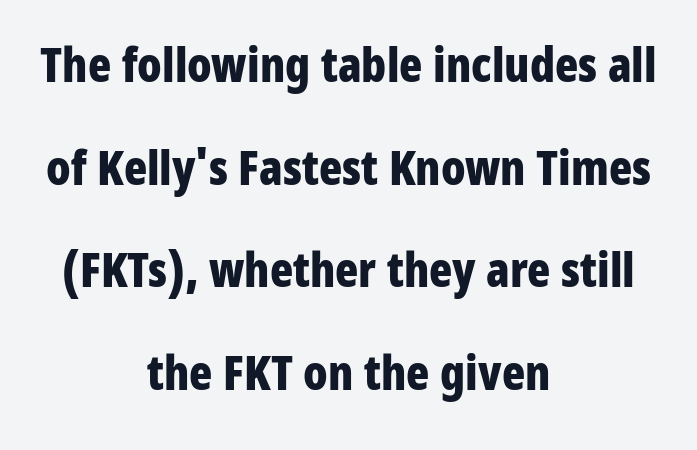
The image shows 48 px bold, condensed sans-serif type, upright; set centered, loose line spacing (2.14x), normal letter spacing, not underlined; low stroke contrast and a medium x-height.
